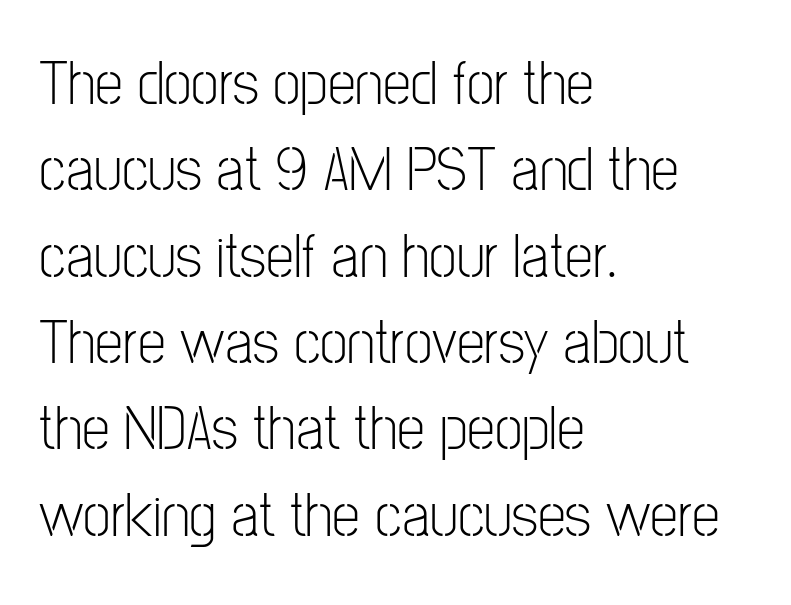
This sample has the flowing, uneven cadence of proportional lettering. Stems and bowls with no extra thickness — not bold. The specimen omits any rule beneath the text block's lines. Standard letterfit; no display-style spreading of the glyphs.
